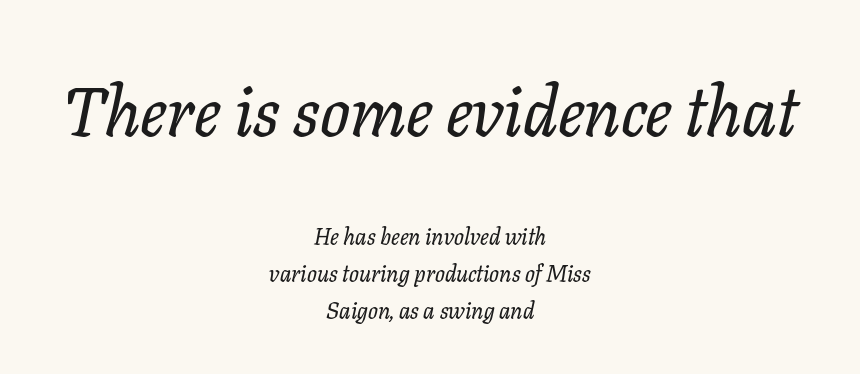
Slanted lettering throughout. This sample uses a serif face. The block sitting higher on the canvas is the one with enlarged characters. Default kerning and tracking; the words read as compact shapes.
